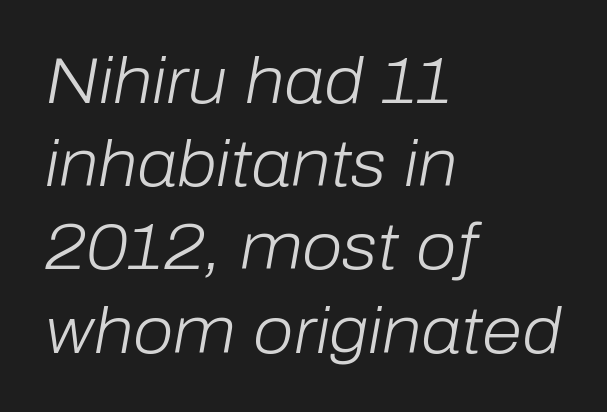
{"italic": "yes", "lean": "right", "slant_degrees": 10, "bold": "no", "weight": "light", "width": "normal", "stroke_contrast": "low", "x_height": "medium", "monospaced": "no", "underline": "no", "align": "left", "line_spacing": "normal", "line_spacing_ratio": 1.28, "letter_spacing": "normal", "letter_spacing_em": 0.0, "glyph_px": 65}
